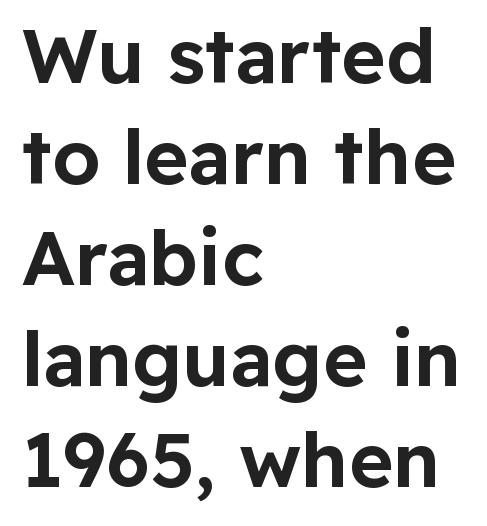
The image shows 76 px sans-serif type, upright; set left-aligned, normal line spacing (1.33x), normal letter spacing, not underlined; low stroke contrast and a medium x-height.
